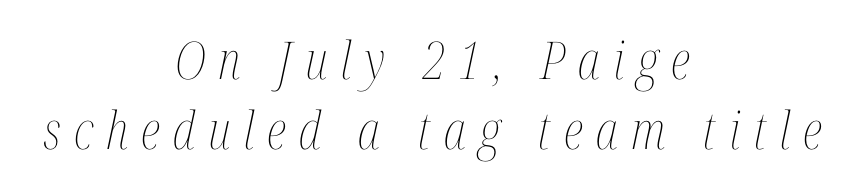
Q: Is the text bold? A: No.
Q: Is the text italic (slanted)? A: Yes, it leans right by about 12 degrees.
Q: Is the text underlined? A: No.
Q: How is the paragraph aligned? A: Centered.
Q: Is the spacing between letters normal or unusually wide? A: Unusually wide.
Q: Is the spacing between lines tight, normal or loose? A: Normal.
Q: Width (condensed, normal, or wide)? A: Condensed.
Q: Stroke contrast? A: Medium.
Q: x-height? A: Medium.
Q: Monospaced? A: No.
